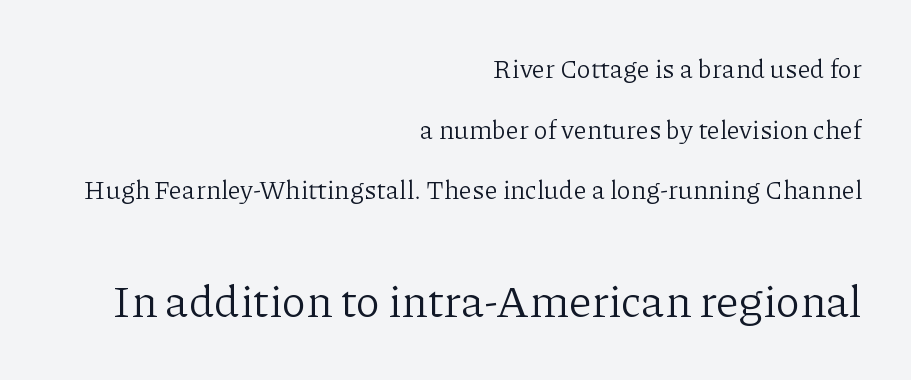
{"serif": "yes", "italic": "no", "bold": "no", "weight": "light", "width": "normal", "stroke_contrast": "low", "x_height": "medium", "monospaced": "no", "underline": "no", "align": "right", "line_spacing": "loose", "line_spacing_ratio": 2.33, "letter_spacing": "normal", "letter_spacing_em": 0.0, "larger_block": "second", "size_ratio": 1.73, "glyph_px": 45}
